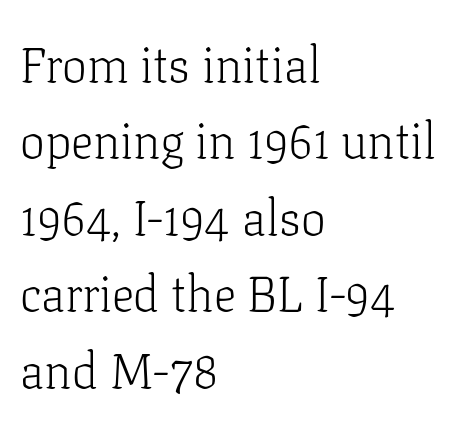
The image shows 50 px light serif type, upright; set left-aligned, normal line spacing (1.53x), normal letter spacing, not underlined; low stroke contrast and a medium x-height.
